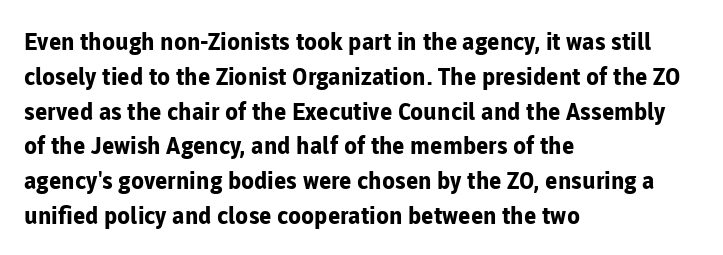
{"italic": "no", "bold": "yes", "underline": "no", "align": "left", "line_spacing": "normal", "line_spacing_ratio": 1.45, "letter_spacing": "normal", "letter_spacing_em": 0.0, "glyph_px": 24}
